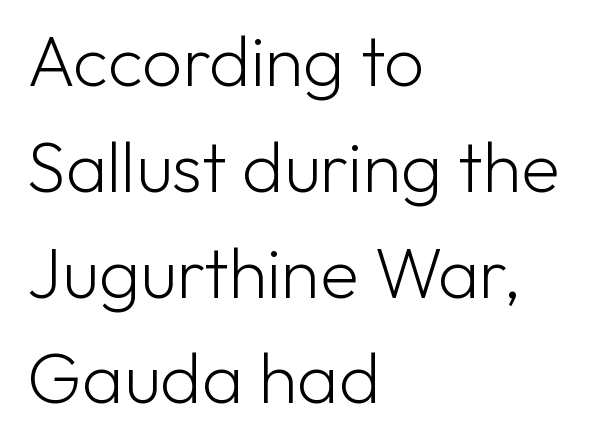
No feet cap the strokes, marking this as sans-serif type. Compared with typical paragraphs, the rows here are spaced about the same. The gaps between neighbouring characters are ordinary and unremarkable. One-word summary of the alignment: left. A typesetter would mark this as roman, not italic.
